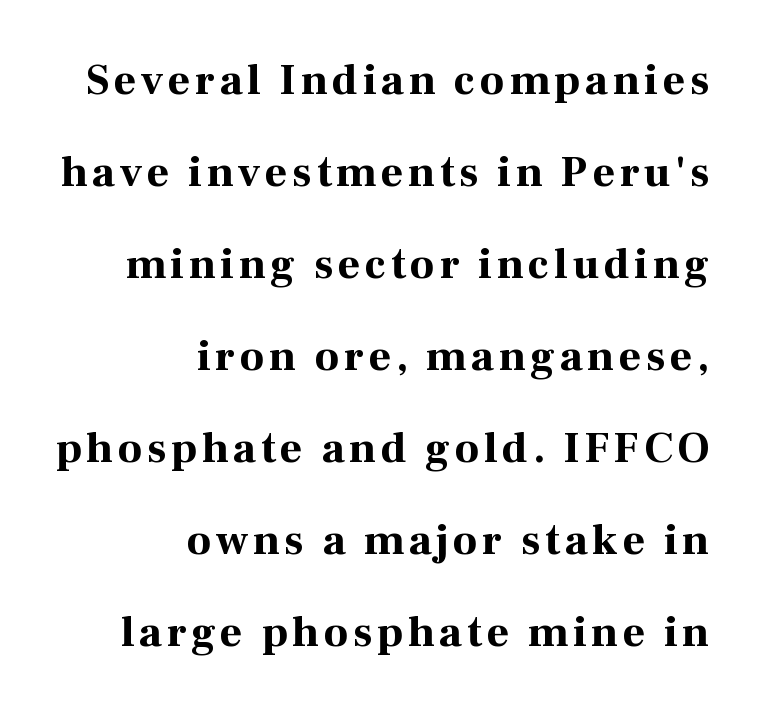
Q: Is the text bold? A: Yes.
Q: Is the text italic (slanted)? A: No, it is upright.
Q: Is the typeface a serif or a sans-serif typeface? A: Serif.
Q: Is the text underlined? A: No.
Q: How is the paragraph aligned? A: Right-aligned.
Q: Is the spacing between lines tight, normal or loose? A: Loose.
Q: Width (condensed, normal, or wide)? A: Normal.
Q: Stroke contrast? A: High.
Q: x-height? A: Medium.
Q: Monospaced? A: No.
